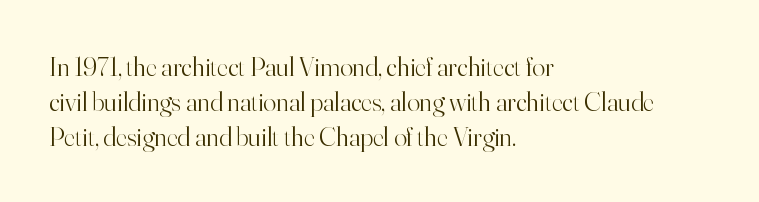
Q: Is the text bold? A: No.
Q: Is the text italic (slanted)? A: No, it is upright.
Q: Is the text underlined? A: No.
Q: How is the paragraph aligned? A: Left-aligned.
Q: Is the spacing between letters normal or unusually wide? A: Normal.
Q: Is the spacing between lines tight, normal or loose? A: Normal.
